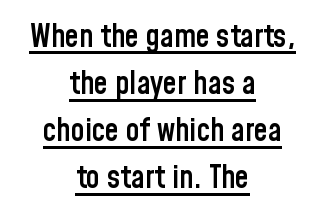
{"serif": "no", "italic": "no", "bold": "semi", "weight": "semibold", "width": "condensed", "stroke_contrast": "low", "x_height": "medium", "monospaced": "no", "underline": "yes", "align": "center", "line_spacing": "normal", "line_spacing_ratio": 1.52, "letter_spacing": "normal", "letter_spacing_em": 0.0, "glyph_px": 31}
